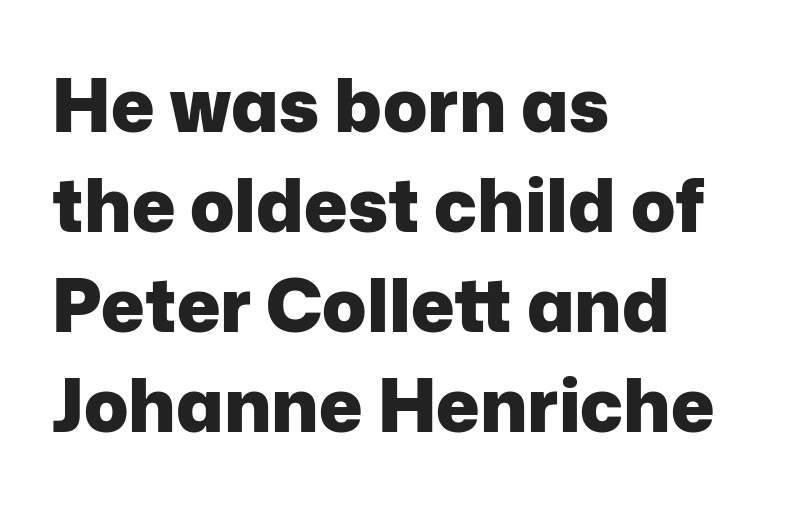
{"serif": "no", "italic": "no", "bold": "yes", "weight": "heavy", "width": "normal", "stroke_contrast": "low", "x_height": "medium", "monospaced": "no", "underline": "no", "align": "left", "line_spacing": "normal", "line_spacing_ratio": 1.37, "letter_spacing": "normal", "letter_spacing_em": 0.0, "glyph_px": 73}
